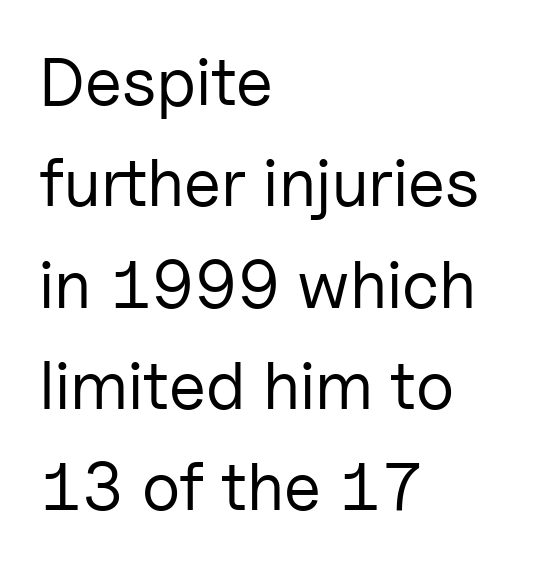
The image shows 68 px regular-weight sans-serif type, upright; set left-aligned, normal line spacing (1.49x), normal letter spacing, not underlined; low stroke contrast and a medium x-height.
